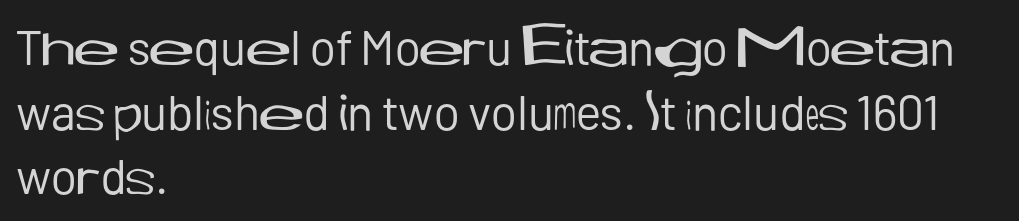
{"serif": "no", "italic": "no", "bold": "no", "weight": "regular", "width": "normal", "stroke_contrast": "low", "x_height": "medium", "monospaced": "no", "underline": "no", "align": "left", "line_spacing": "normal", "line_spacing_ratio": 1.32, "letter_spacing": "normal", "letter_spacing_em": 0.0, "glyph_px": 49}
